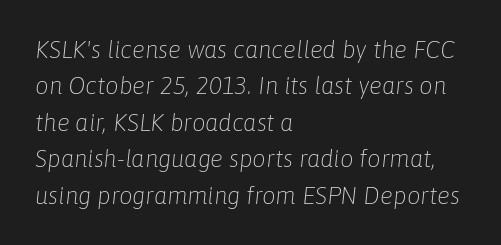
In terms of leading, this rendering sits right in the middle. Emphasis-style slanted type is in use. Weight: not bold — regular or lighter. Honestly, there is no underline to notice here at all.
